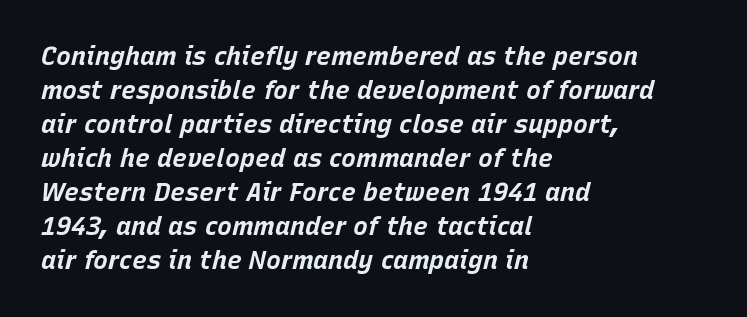
The image shows 25 px bold type, italic (leaning right); set left-aligned, normal line spacing (1.36x), normal letter spacing, not underlined.
